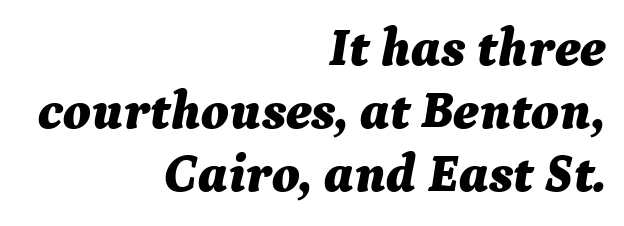
The image shows 53 px bold type, italic (leaning right); set right-aligned, line spacing 1.19x, normal letter spacing, not underlined; medium stroke contrast and a medium x-height.
